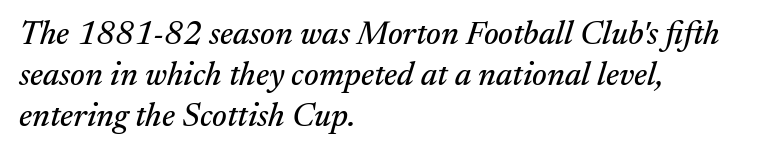
The image shows 33 px serif type, italic (leaning right); set left-aligned, normal line spacing (1.25x), normal letter spacing, not underlined; medium stroke contrast and a medium x-height.
